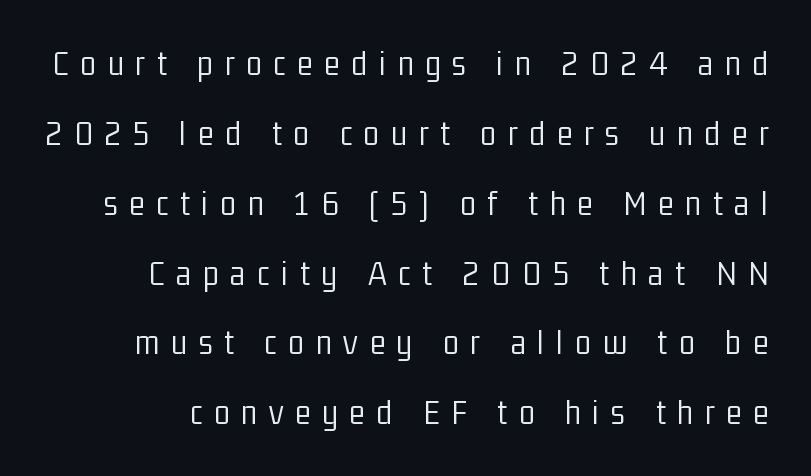
Q: Is the text bold? A: No.
Q: Is the text italic (slanted)? A: No, it is upright.
Q: Is the typeface a serif or a sans-serif typeface? A: Sans-serif.
Q: Is the text underlined? A: No.
Q: Is the spacing between letters normal or unusually wide? A: Unusually wide.
Q: Is the spacing between lines tight, normal or loose? A: Loose.
Q: Width (condensed, normal, or wide)? A: Condensed.
Q: Stroke contrast? A: Low.
Q: x-height? A: Medium.
Q: Monospaced? A: No.
